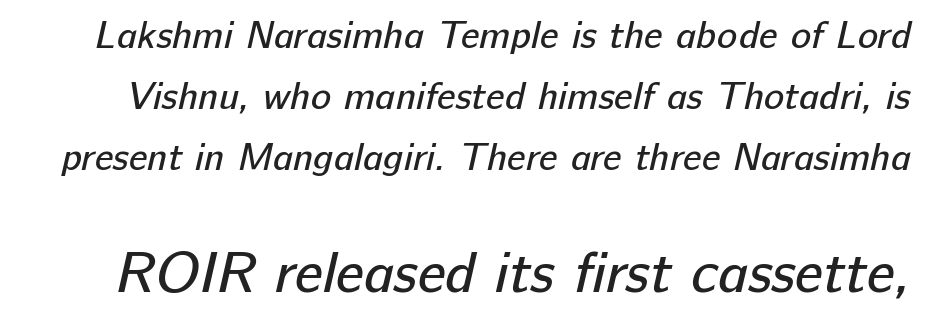
The image shows 57 px regular-weight sans-serif type; set normal line spacing (1.61x), normal letter spacing, not underlined; the second (bottom) block is 1.5x larger; low stroke contrast and a medium x-height.
